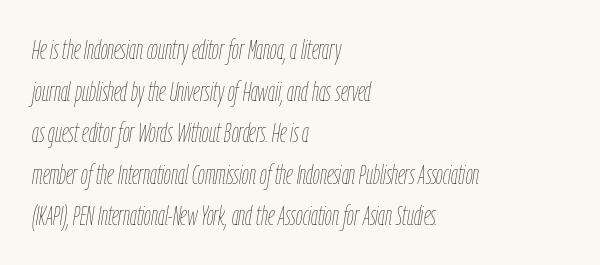
Q: Is the text bold? A: No.
Q: Is the text italic (slanted)? A: Yes, it leans right by about 9 degrees.
Q: Is the text underlined? A: No.
Q: How is the paragraph aligned? A: Left-aligned.
Q: Is the spacing between letters normal or unusually wide? A: Normal.
Q: Is the spacing between lines tight, normal or loose? A: Normal.
